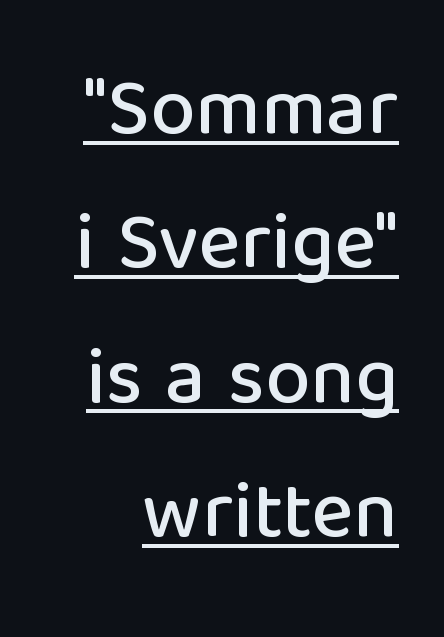
Q: Is the text italic (slanted)? A: No, it is upright.
Q: Is the typeface a serif or a sans-serif typeface? A: Sans-serif.
Q: Is the text underlined? A: Yes.
Q: Is the spacing between letters normal or unusually wide? A: Normal.
Q: Is the spacing between lines tight, normal or loose? A: Normal.
Q: Width (condensed, normal, or wide)? A: Normal.
Q: Stroke contrast? A: Low.
Q: x-height? A: Medium.
Q: Monospaced? A: No.
